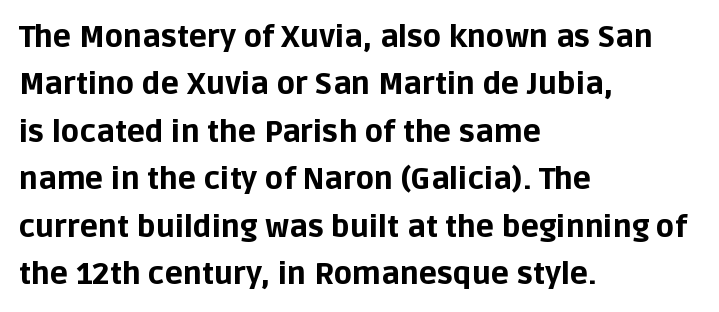
Q: Is the text bold? A: Yes.
Q: Is the text italic (slanted)? A: No, it is upright.
Q: Is the typeface a serif or a sans-serif typeface? A: Sans-serif.
Q: Is the text underlined? A: No.
Q: How is the paragraph aligned? A: Left-aligned.
Q: Is the spacing between letters normal or unusually wide? A: Normal.
Q: Is the spacing between lines tight, normal or loose? A: Normal.
Q: Width (condensed, normal, or wide)? A: Normal.
Q: Stroke contrast? A: Low.
Q: x-height? A: Large.
Q: Monospaced? A: No.
